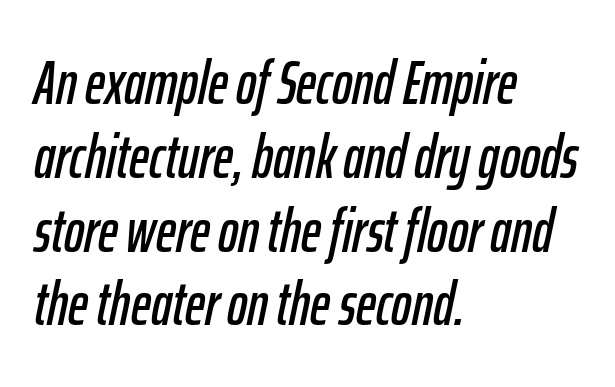
Q: Is the text italic (slanted)? A: Yes, it leans right by about 12 degrees.
Q: Is the text underlined? A: No.
Q: How is the paragraph aligned? A: Left-aligned.
Q: Is the spacing between letters normal or unusually wide? A: Normal.
Q: Width (condensed, normal, or wide)? A: Condensed.
Q: Stroke contrast? A: Low.
Q: x-height? A: Medium.
Q: Monospaced? A: No.
